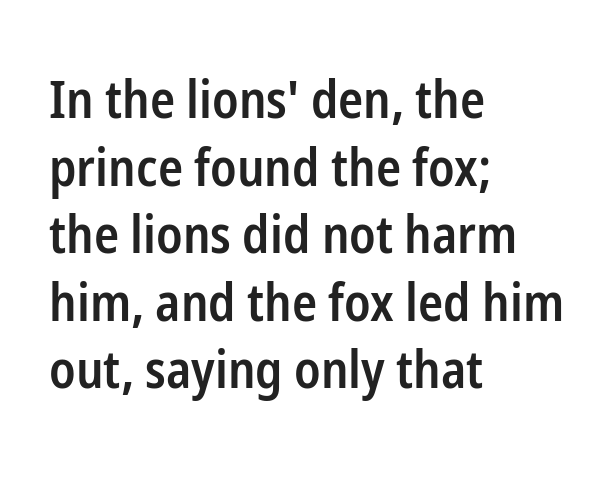
{"serif": "no", "italic": "no", "bold": "semi", "weight": "semibold", "width": "condensed", "stroke_contrast": "low", "x_height": "medium", "monospaced": "no", "underline": "no", "align": "left", "line_spacing": "normal", "line_spacing_ratio": 1.3, "letter_spacing": "normal", "letter_spacing_em": 0.0, "glyph_px": 52}
